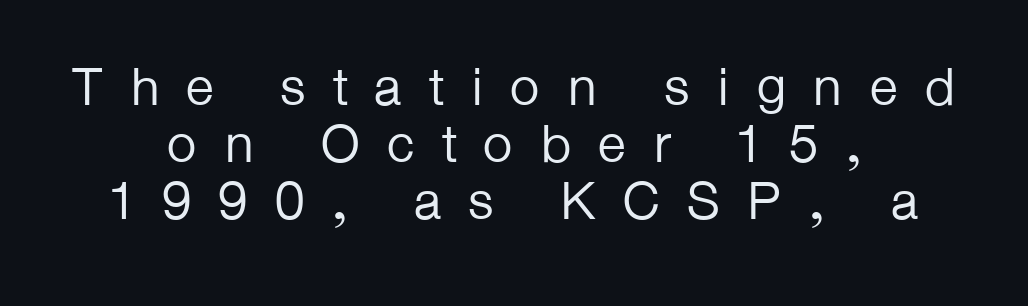
The image shows 54 px regular-weight sans-serif type, upright; set centered, tight line spacing (1.06x), unusually wide letter spacing (+0.47 em), not underlined; low stroke contrast and a medium x-height.
